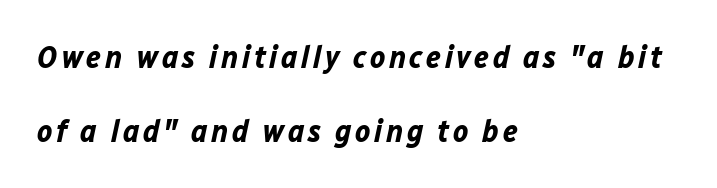
{"italic": "yes", "lean": "right", "slant_degrees": 12, "bold": "yes", "weight": "bold", "width": "normal", "stroke_contrast": "low", "x_height": "medium", "monospaced": "no", "underline": "no", "align": "left", "line_spacing": "loose", "line_spacing_ratio": 2.31, "glyph_px": 32}
